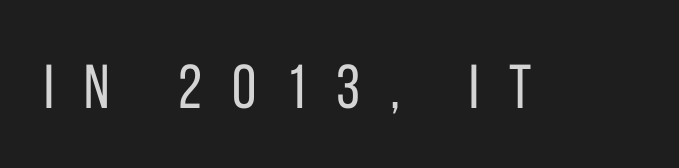
Q: Is the text bold? A: No.
Q: Is the text italic (slanted)? A: No, it is upright.
Q: Is the typeface a serif or a sans-serif typeface? A: Sans-serif.
Q: Is the text underlined? A: No.
Q: Is the spacing between letters normal or unusually wide? A: Unusually wide.
Q: Width (condensed, normal, or wide)? A: Condensed.
Q: Stroke contrast? A: Low.
Q: x-height? A: Large.
Q: Monospaced? A: No.
